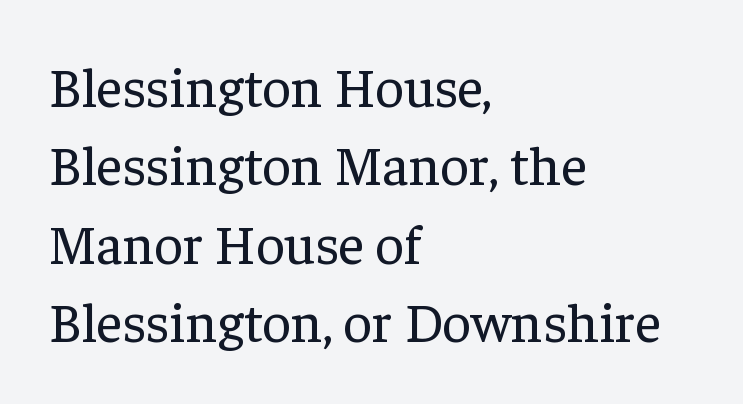
{"serif": "yes", "italic": "no", "bold": "no", "weight": "regular", "width": "normal", "stroke_contrast": "low", "x_height": "medium", "monospaced": "no", "underline": "no", "align": "left", "line_spacing": "normal", "line_spacing_ratio": 1.4, "letter_spacing": "normal", "letter_spacing_em": 0.0, "glyph_px": 56}
